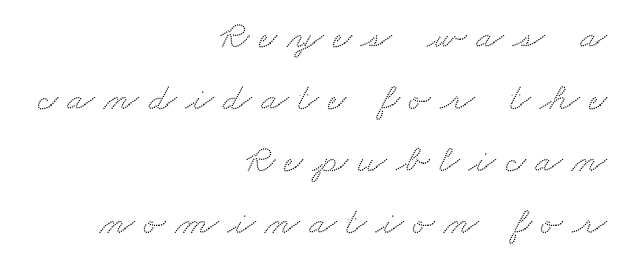
Q: Is the typeface a serif or a sans-serif typeface? A: Serif.
Q: Is the text underlined? A: No.
Q: How is the paragraph aligned? A: Right-aligned.
Q: Is the spacing between letters normal or unusually wide? A: Unusually wide.
Q: Is the spacing between lines tight, normal or loose? A: Normal.
Q: Width (condensed, normal, or wide)? A: Wide.
Q: Stroke contrast? A: Medium.
Q: x-height? A: Small.
Q: Monospaced? A: No.
